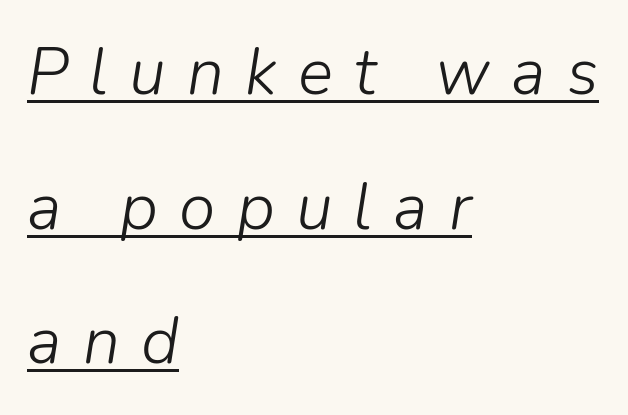
Rendered with sloped, italic letterforms. Think standard paragraph weight, or any step lighter than that. Is there much room between lines? Yes — plenty of vertical air separates them. In CSS terms this would be text-align: left. Loose tracking; the words dissolve into strings of separated letters. The words here are underlined.
